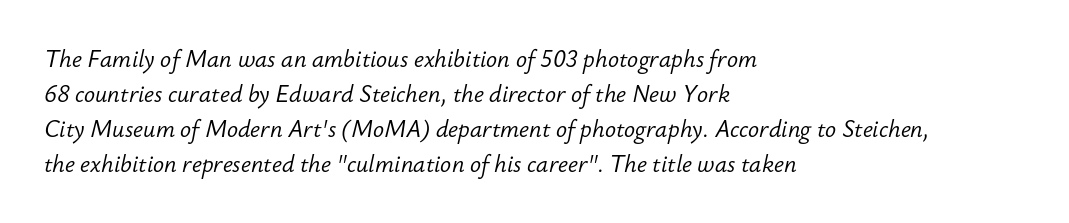
{"italic": "yes", "lean": "right", "slant_degrees": 12, "bold": "no", "underline": "no", "align": "left", "line_spacing": "normal", "line_spacing_ratio": 1.52, "letter_spacing": "normal", "letter_spacing_em": 0.0, "glyph_px": 23}
